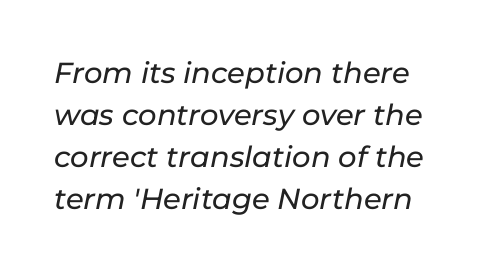
Q: Is the text italic (slanted)? A: Yes, it leans right by about 11 degrees.
Q: Is the text underlined? A: No.
Q: Is the spacing between letters normal or unusually wide? A: Normal.
Q: Is the spacing between lines tight, normal or loose? A: Normal.
Q: Width (condensed, normal, or wide)? A: Normal.
Q: Stroke contrast? A: Low.
Q: x-height? A: Medium.
Q: Monospaced? A: No.
